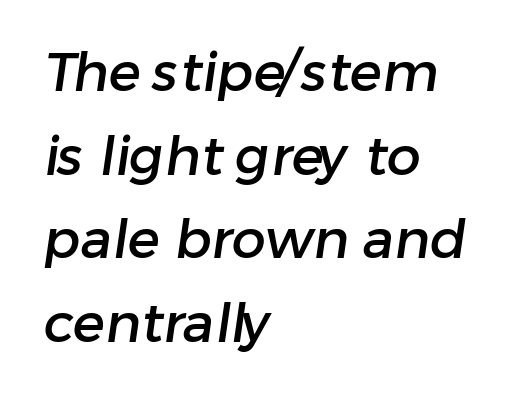
The image shows 54 px sans-serif type; set left-aligned, normal line spacing (1.55x), normal letter spacing, not underlined; low stroke contrast and a medium x-height.
